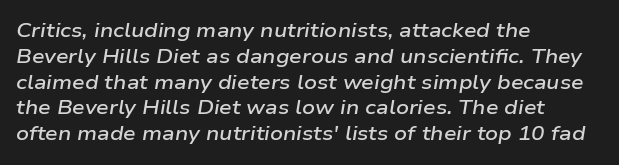
{"italic": "yes", "lean": "right", "slant_degrees": 9, "bold": "semi", "underline": "no", "align": "left", "line_spacing": "normal", "line_spacing_ratio": 1.29, "letter_spacing": "normal", "letter_spacing_em": 0.0, "glyph_px": 20}
